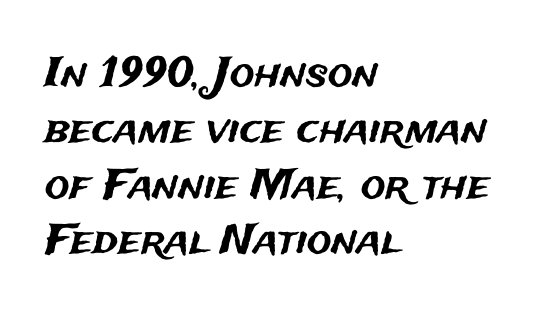
The image shows 41 px sans-serif type; set left-aligned, normal line spacing (1.36x), normal letter spacing, not underlined; medium stroke contrast and a medium x-height.
